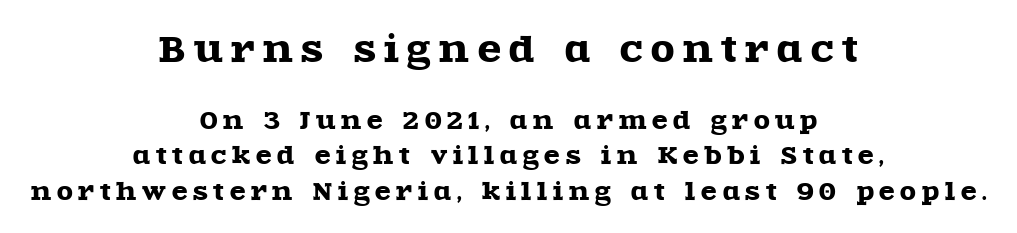
{"serif": "yes", "italic": "no", "width": "wide", "x_height": "large", "monospaced": "no", "underline": "no", "align": "center", "line_spacing": "normal", "line_spacing_ratio": 1.53, "letter_spacing": "wide", "letter_spacing_em": 0.25, "larger_block": "first", "size_ratio": 1.48, "glyph_px": 34}
